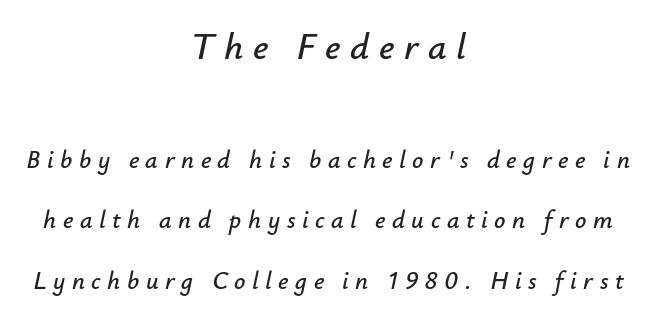
The image shows 37 px text type, italic (leaning right); set centered, loose line spacing (2.43x), unusually wide letter spacing (+0.26 em), not underlined; the first (top) block is 1.48x larger; low stroke contrast and a small x-height.
